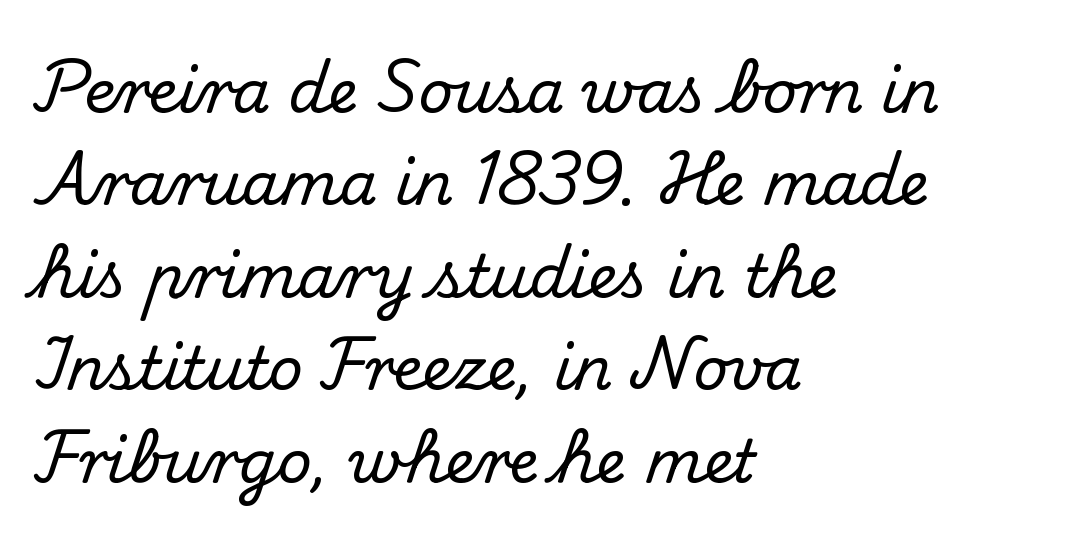
A student would call this left alignment; a typographer would say flush left, rag right. If you measured baseline to baseline, you'd find a middling distance. Descenders hang freely into open space. You could not count columns in this text — the font is proportionally spaced.
